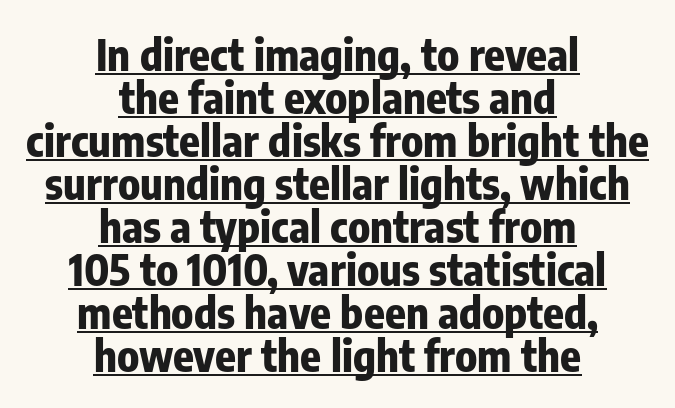
The image shows 43 px bold, condensed sans-serif type, upright; set centered, tight line spacing (1.0x), normal letter spacing, underlined; low stroke contrast and a medium x-height.
